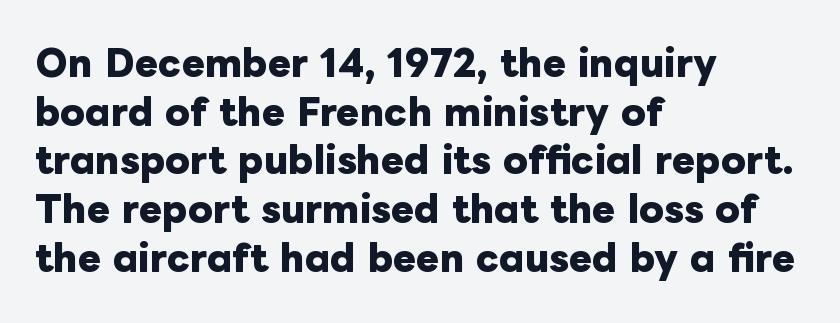
These lines stack with their left ends in a neat column. In terms of leading, this rendering sits right in the middle. Note the varied advance widths — an 'i' is clearly narrower than an 'm'. Short note: letters normally spaced.
